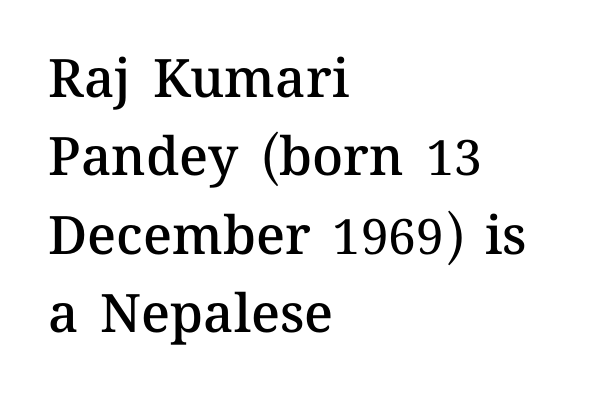
Q: Is the text bold? A: Semi-bold.
Q: Is the text italic (slanted)? A: No, it is upright.
Q: Is the text underlined? A: No.
Q: How is the paragraph aligned? A: Left-aligned.
Q: Is the spacing between letters normal or unusually wide? A: Normal.
Q: Is the spacing between lines tight, normal or loose? A: Normal.
Q: Width (condensed, normal, or wide)? A: Normal.
Q: Stroke contrast? A: Medium.
Q: x-height? A: Medium.
Q: Monospaced? A: No.
